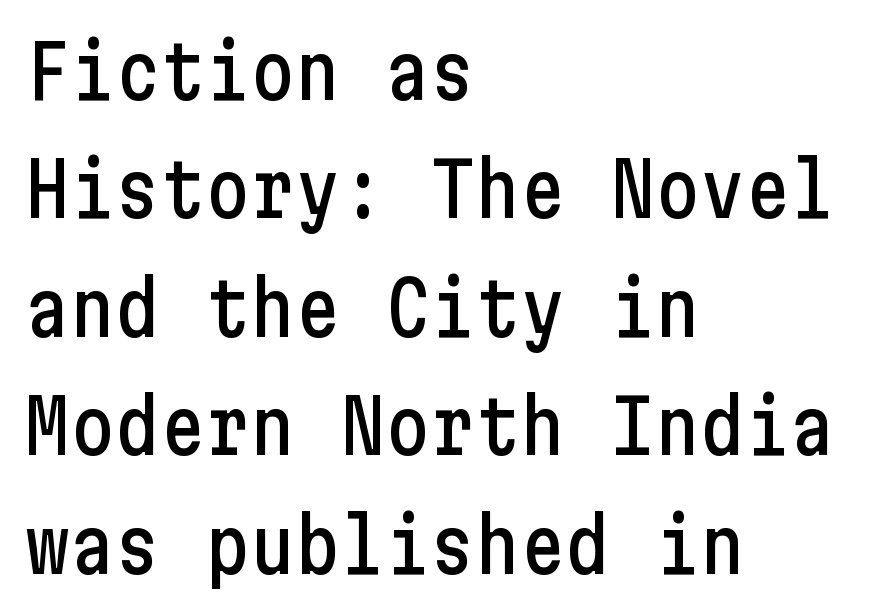
Q: Is the text italic (slanted)? A: No, it is upright.
Q: Is the typeface a serif or a sans-serif typeface? A: Sans-serif.
Q: Is the text underlined? A: No.
Q: How is the paragraph aligned? A: Left-aligned.
Q: Is the spacing between letters normal or unusually wide? A: Normal.
Q: Is the spacing between lines tight, normal or loose? A: Normal.
Q: Width (condensed, normal, or wide)? A: Condensed.
Q: Stroke contrast? A: Low.
Q: x-height? A: Medium.
